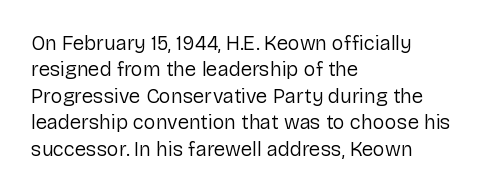
{"italic": "no", "bold": "no", "underline": "no", "align": "left", "line_spacing": "normal", "line_spacing_ratio": 1.32, "letter_spacing": "normal", "letter_spacing_em": 0.0, "glyph_px": 20}
